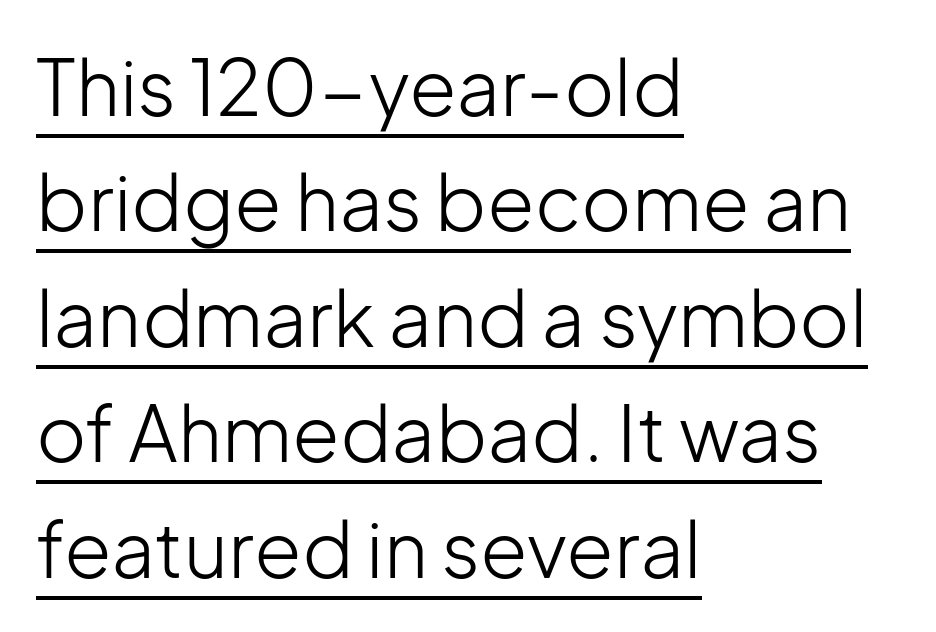
Q: Is the text bold? A: No.
Q: Is the text italic (slanted)? A: No, it is upright.
Q: Is the typeface a serif or a sans-serif typeface? A: Sans-serif.
Q: Is the text underlined? A: Yes.
Q: How is the paragraph aligned? A: Left-aligned.
Q: Is the spacing between letters normal or unusually wide? A: Normal.
Q: Is the spacing between lines tight, normal or loose? A: Normal.
Q: Width (condensed, normal, or wide)? A: Normal.
Q: Stroke contrast? A: Low.
Q: x-height? A: Medium.
Q: Monospaced? A: No.
